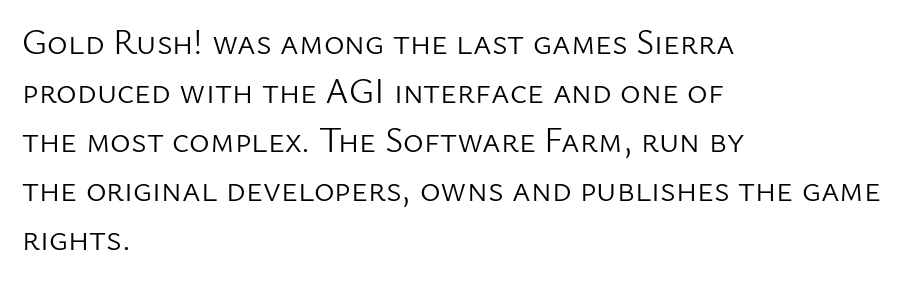
Q: Is the text bold? A: No.
Q: Is the text italic (slanted)? A: No, it is upright.
Q: Is the typeface a serif or a sans-serif typeface? A: Sans-serif.
Q: Is the text underlined? A: No.
Q: How is the paragraph aligned? A: Left-aligned.
Q: Is the spacing between letters normal or unusually wide? A: Normal.
Q: Is the spacing between lines tight, normal or loose? A: Normal.
Q: Width (condensed, normal, or wide)? A: Normal.
Q: Stroke contrast? A: Low.
Q: x-height? A: Medium.
Q: Monospaced? A: No.
